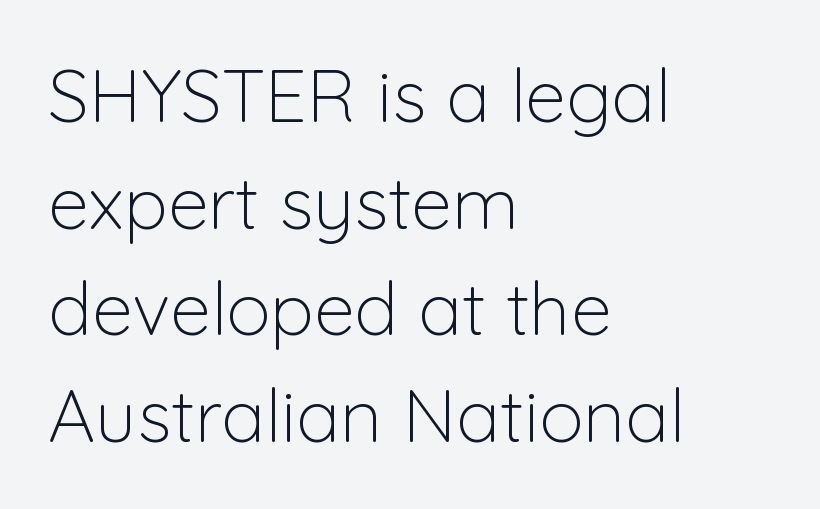
A typesetter would label this face a sans. The passage shown is typed in a proportional face where columns would drift. All the whitespace from short lines collects on the right. Type without underlining. The letters sit at their default tracking, neither squeezed nor spread.
